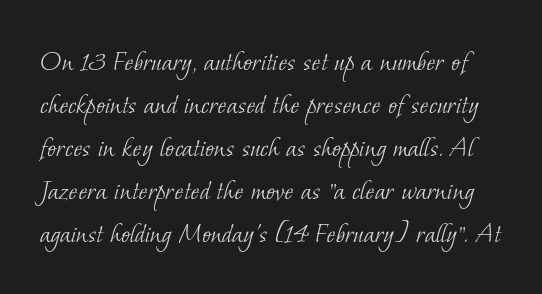
{"serif": "yes", "bold": "no", "weight": "light", "width": "normal", "stroke_contrast": "low", "x_height": "small", "monospaced": "no", "underline": "no", "line_spacing": "normal", "line_spacing_ratio": 1.43, "letter_spacing": "normal", "letter_spacing_em": 0.0, "glyph_px": 30}
